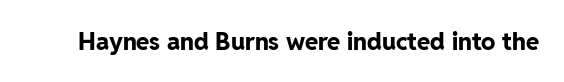
{"italic": "no", "bold": "yes", "underline": "no", "letter_spacing": "normal", "letter_spacing_em": 0.0, "glyph_px": 24}
